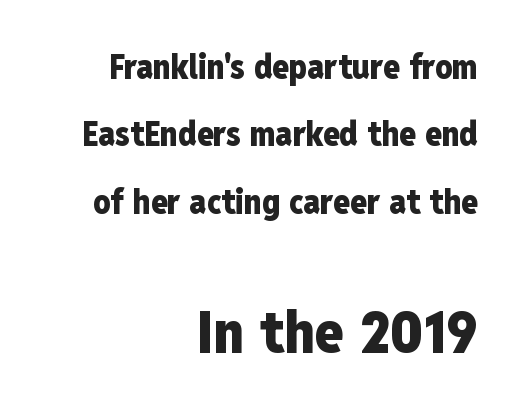
Q: Is the text bold? A: Yes.
Q: Is the text italic (slanted)? A: No, it is upright.
Q: Is the typeface a serif or a sans-serif typeface? A: Sans-serif.
Q: Is the text underlined? A: No.
Q: How is the paragraph aligned? A: Right-aligned.
Q: Is the spacing between letters normal or unusually wide? A: Normal.
Q: Is the spacing between lines tight, normal or loose? A: Loose.
Q: Which block of text is set in a larger size, the first (top) or the second (bottom)? A: The second (bottom) one.
Q: Width (condensed, normal, or wide)? A: Condensed.
Q: Stroke contrast? A: Low.
Q: x-height? A: Medium.
Q: Monospaced? A: No.
